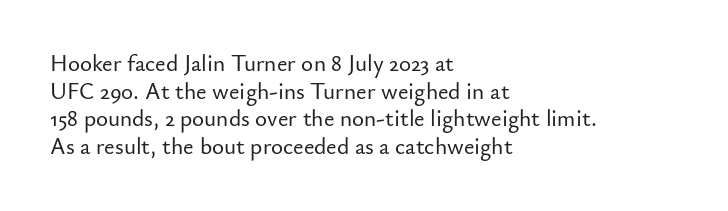
The image shows 23 px text type, upright; set left-aligned, line spacing 1.2x, normal letter spacing, not underlined.
